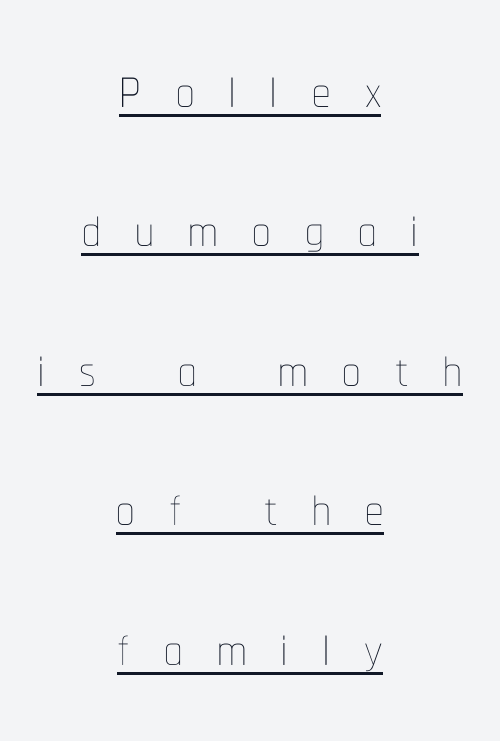
Q: Is the text bold? A: No.
Q: Is the text italic (slanted)? A: No, it is upright.
Q: Is the text underlined? A: Yes.
Q: How is the paragraph aligned? A: Centered.
Q: Is the spacing between letters normal or unusually wide? A: Unusually wide.
Q: Is the spacing between lines tight, normal or loose? A: Loose.
Q: Width (condensed, normal, or wide)? A: Condensed.
Q: Stroke contrast? A: Low.
Q: x-height? A: Medium.
Q: Monospaced? A: No.
